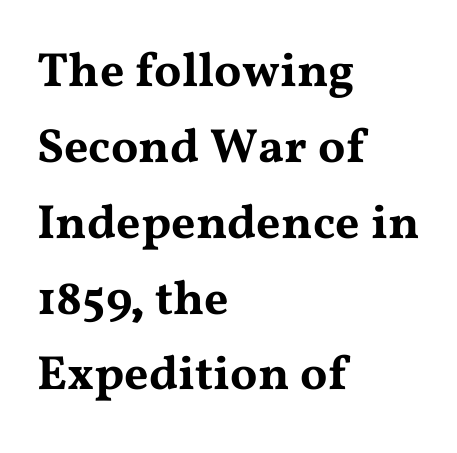
The image shows 48 px wide serif type, upright; set left-aligned, normal line spacing (1.58x), normal letter spacing, not underlined; medium stroke contrast and a medium x-height.
